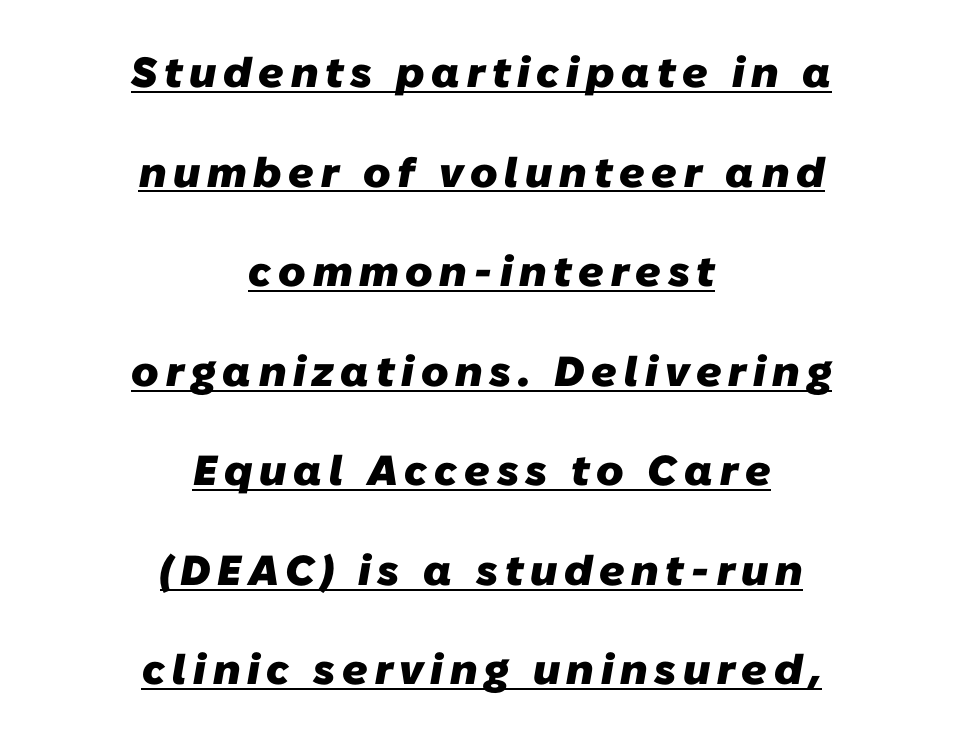
The image shows 42 px heavy sans-serif type; set centered, loose line spacing (2.37x), underlined; low stroke contrast and a medium x-height.
